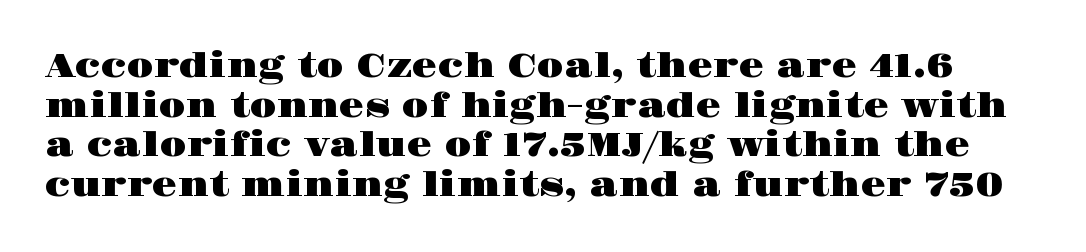
Q: Is the text italic (slanted)? A: No, it is upright.
Q: Is the typeface a serif or a sans-serif typeface? A: Serif.
Q: Is the text underlined? A: No.
Q: Is the spacing between letters normal or unusually wide? A: Normal.
Q: Width (condensed, normal, or wide)? A: Wide.
Q: Stroke contrast? A: High.
Q: x-height? A: Large.
Q: Monospaced? A: No.
